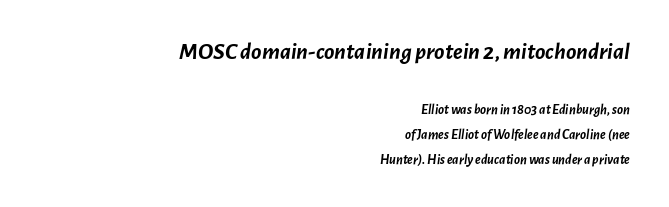
{"italic": "yes", "lean": "right", "slant_degrees": 7, "bold": "yes", "underline": "no", "align": "right", "line_spacing_ratio": 1.81, "letter_spacing": "normal", "letter_spacing_em": 0.0, "larger_block": "first", "size_ratio": 1.71, "glyph_px": 24}
